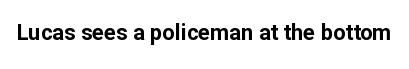
Short note: letters normally spaced. Words float on clear page, feet unadorned. The letters stand upright; this is a roman face. Heavy, bold letterforms.
